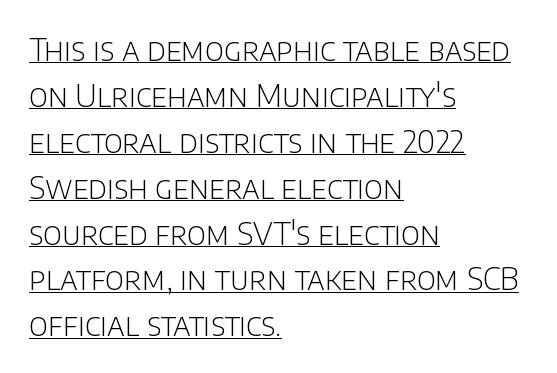
The image shows 31 px light sans-serif type, upright; set left-aligned, normal line spacing (1.48x), normal letter spacing, underlined; low stroke contrast and a large x-height.
